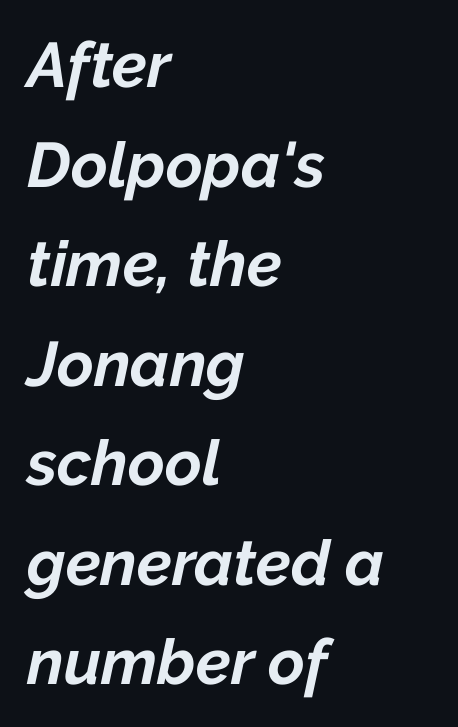
{"italic": "yes", "lean": "right", "slant_degrees": 12, "bold": "yes", "weight": "bold", "width": "normal", "stroke_contrast": "low", "x_height": "medium", "monospaced": "no", "underline": "no", "align": "left", "line_spacing": "normal", "line_spacing_ratio": 1.58, "letter_spacing": "normal", "letter_spacing_em": 0.0, "glyph_px": 63}
